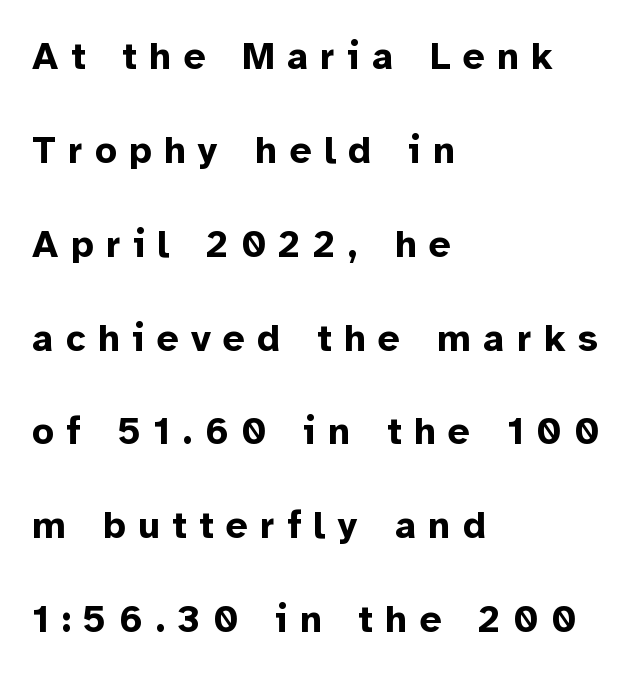
The image shows 38 px bold sans-serif type, upright; set left-aligned, loose line spacing (2.47x), unusually wide letter spacing (+0.33 em), not underlined; low stroke contrast and a medium x-height.
